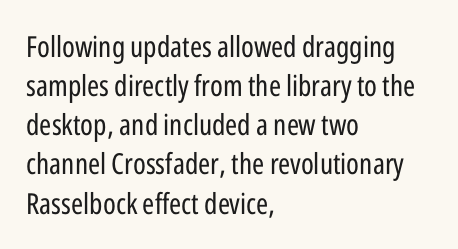
{"serif": "no", "italic": "no", "bold": "no", "weight": "regular", "width": "condensed", "stroke_contrast": "low", "x_height": "medium", "monospaced": "no", "underline": "no", "align": "left", "line_spacing": "normal", "line_spacing_ratio": 1.35, "letter_spacing": "normal", "letter_spacing_em": 0.0, "glyph_px": 29}
